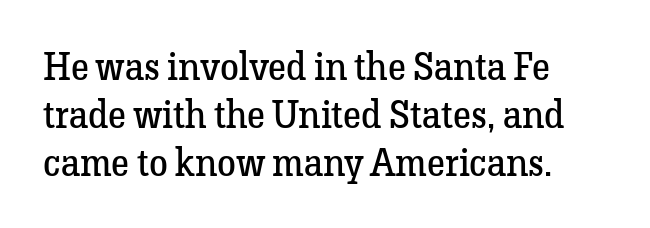
The line-height multiplier appears to be the usual default. Vertical strokes here are truly vertical. Spacing between characters is what you'd get straight out of the box. Layout note: lines flush left. The designer went with a serif here, giving each stem small feet. You could not count columns in this text — the font is proportionally spaced.
